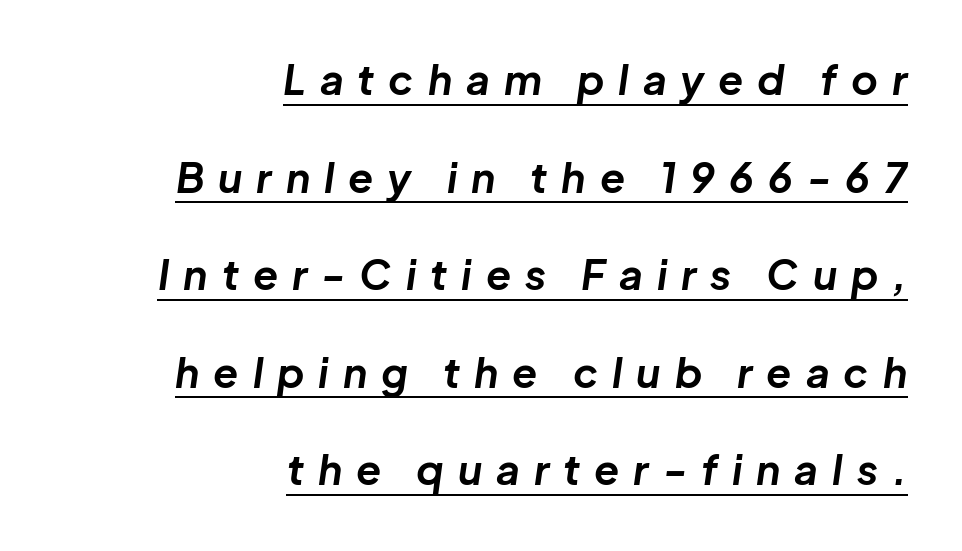
Q: Is the text bold? A: Yes.
Q: Is the text italic (slanted)? A: Yes, it leans right by about 8 degrees.
Q: Is the text underlined? A: Yes.
Q: How is the paragraph aligned? A: Right-aligned.
Q: Is the spacing between letters normal or unusually wide? A: Unusually wide.
Q: Is the spacing between lines tight, normal or loose? A: Loose.
Q: Width (condensed, normal, or wide)? A: Normal.
Q: Stroke contrast? A: Low.
Q: x-height? A: Medium.
Q: Monospaced? A: No.
